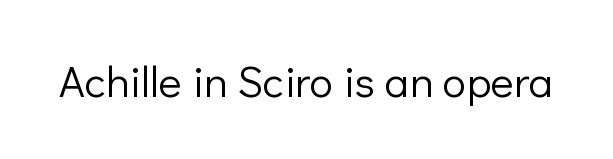
{"serif": "no", "italic": "no", "bold": "no", "weight": "light", "width": "normal", "stroke_contrast": "low", "x_height": "medium", "monospaced": "no", "underline": "no", "letter_spacing": "normal", "letter_spacing_em": 0.0, "glyph_px": 44}
